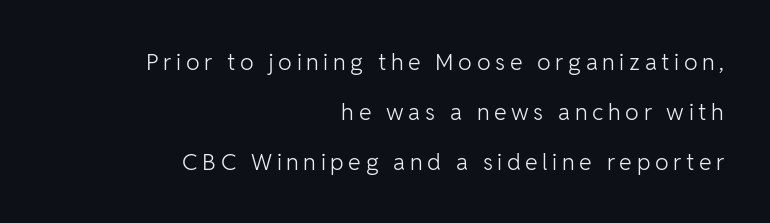
The image shows 23 px text type, upright; set right-aligned, loose line spacing (2.17x), unusually wide letter spacing (+0.2 em), not underlined.
